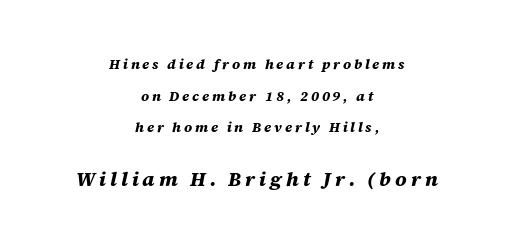
Baseline-to-baseline distance is far greater than the letter height. The whitespace from short lines is split evenly between both sides. Caption: upper text group reduced, lower text group enlarged. Quick note: italic. The typesetting leans heavy: a genuine bold. Someone cranked the tracking dial way up on this one.
